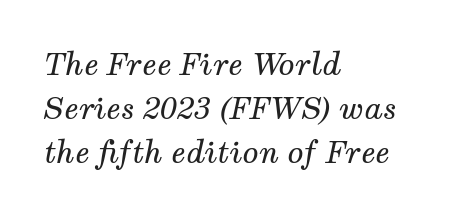
These lines are set flush left with a ragged right edge. A typesetter would mark this as italic. This reads as an unemphasized weight, regular at the heaviest. Regarding leading, the lines here are spaced in the standard way. A typesetter would label this face a serif.
